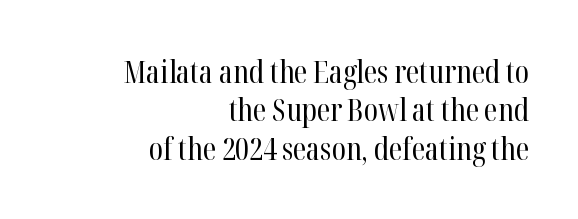
The face used here is proportionally spaced, like ordinary book or web type. The tracking reads as untouched default to a designer's eye. These lines were composed using upright roman letters. The rendering anchors every line to the right-hand side.
